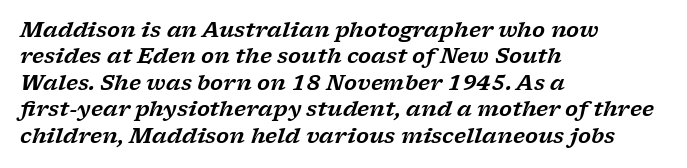
Q: Is the text italic (slanted)? A: Yes, it leans right by about 17 degrees.
Q: Is the text underlined? A: No.
Q: How is the paragraph aligned? A: Left-aligned.
Q: Is the spacing between letters normal or unusually wide? A: Normal.
Q: Is the spacing between lines tight, normal or loose? A: Normal.
